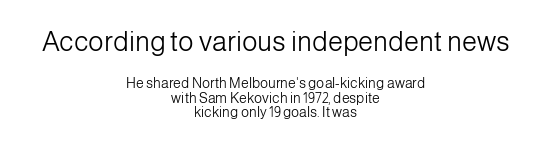
{"italic": "no", "bold": "no", "underline": "no", "align": "center", "line_spacing": "tight", "line_spacing_ratio": 1.03, "letter_spacing": "normal", "letter_spacing_em": 0.0, "larger_block": "first", "size_ratio": 1.93, "glyph_px": 27}
